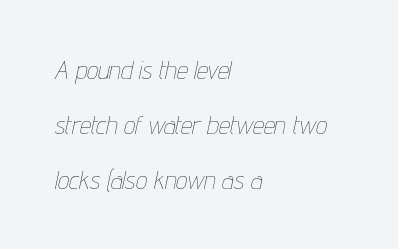
The image shows 25 px text type, italic (leaning right); set left-aligned, loose line spacing (2.2x), normal letter spacing, not underlined.
